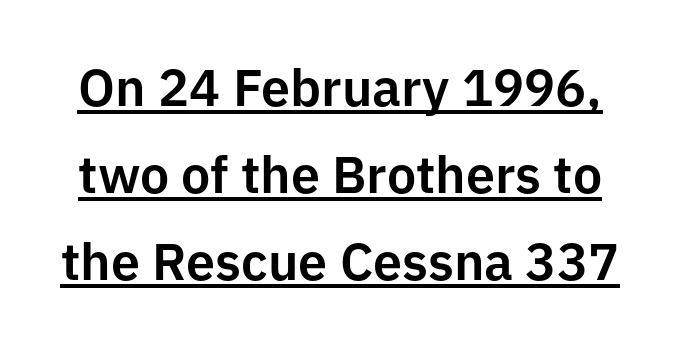
Q: Is the text italic (slanted)? A: No, it is upright.
Q: Is the typeface a serif or a sans-serif typeface? A: Sans-serif.
Q: Is the text underlined? A: Yes.
Q: Is the spacing between letters normal or unusually wide? A: Normal.
Q: Is the spacing between lines tight, normal or loose? A: Normal.
Q: Width (condensed, normal, or wide)? A: Normal.
Q: Stroke contrast? A: Low.
Q: x-height? A: Medium.
Q: Monospaced? A: No.
